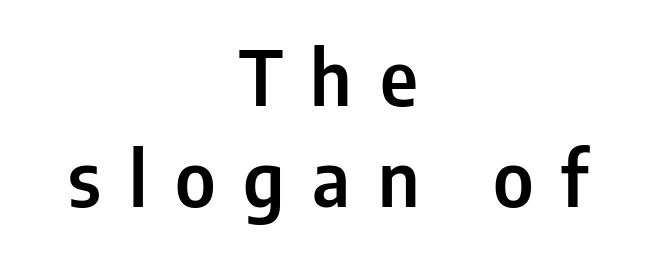
Q: Is the text italic (slanted)? A: No, it is upright.
Q: Is the typeface a serif or a sans-serif typeface? A: Sans-serif.
Q: Is the text underlined? A: No.
Q: How is the paragraph aligned? A: Centered.
Q: Is the spacing between letters normal or unusually wide? A: Unusually wide.
Q: Is the spacing between lines tight, normal or loose? A: Normal.
Q: Width (condensed, normal, or wide)? A: Condensed.
Q: Stroke contrast? A: Low.
Q: x-height? A: Medium.
Q: Monospaced? A: No.
